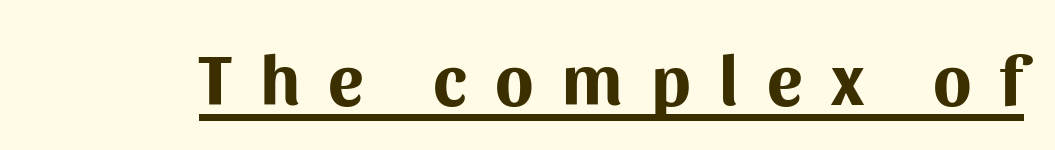
The passage shown is typed in a proportional face where columns would drift. This sample carries an underscore along the baseline area. What weight is shown? A full bold with thick strokes. No feet cap the strokes, marking this as sans-serif type. Do the letters lean? They stand straight. Compared with typical body copy, the letter spacing here is much looser.
